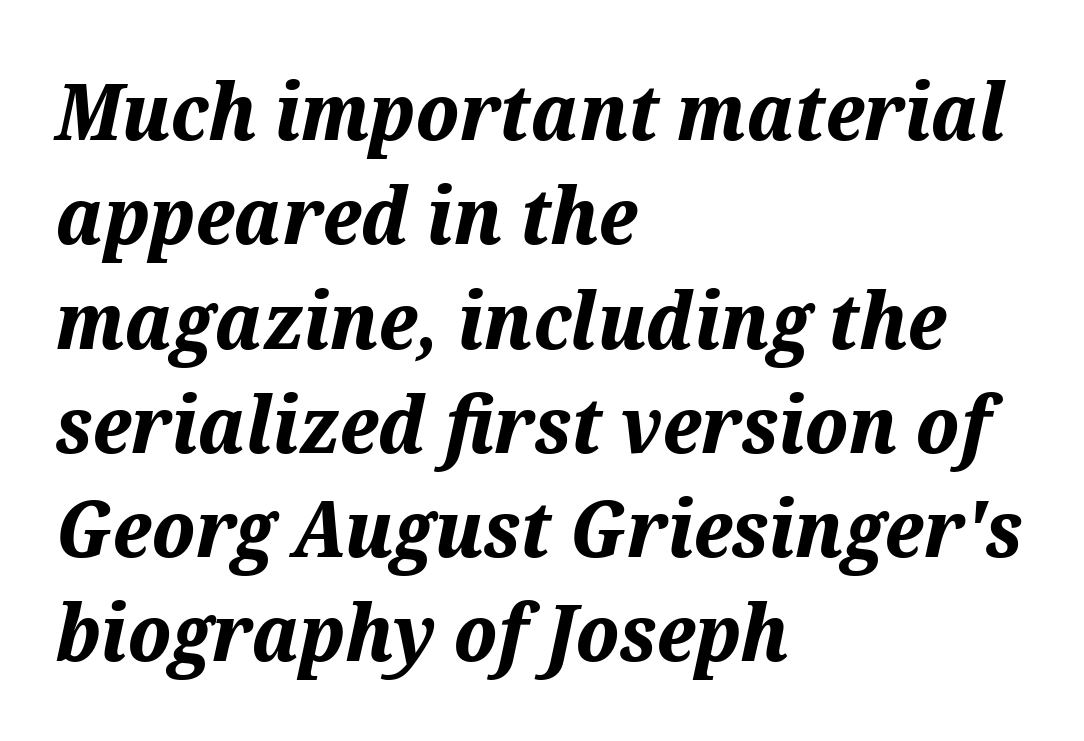
Line spacing here is normal. The letters sit at their default tracking, neither squeezed nor spread. Visually the block forms a straight wall on the left and a jagged coastline on the right. On the weight axis this lands at bold, roughly 700.
